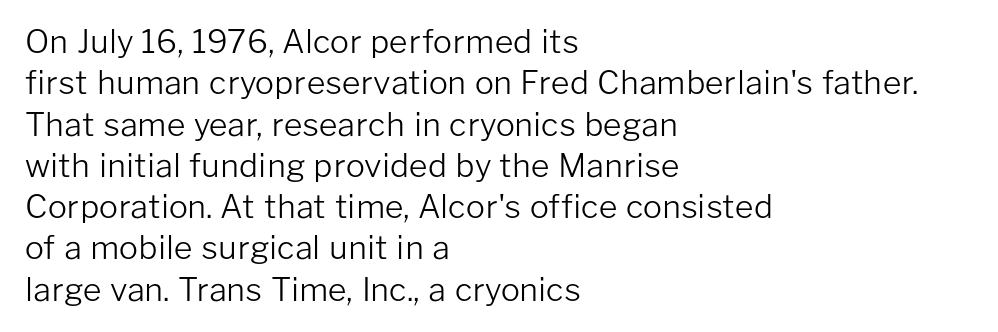
The image shows 32 px light sans-serif type, upright; set left-aligned, normal line spacing (1.29x), normal letter spacing, not underlined; low stroke contrast and a medium x-height.
